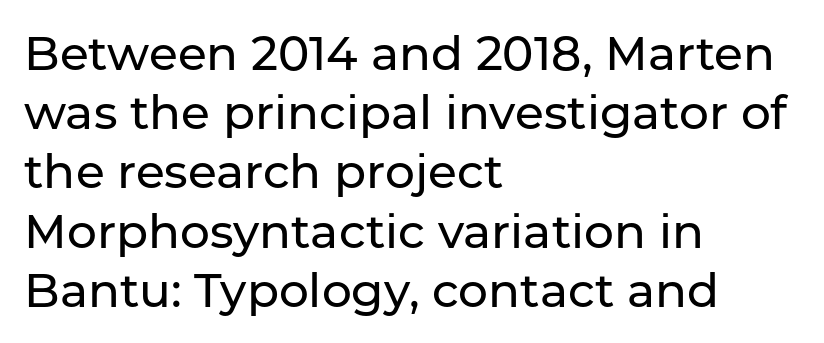
{"serif": "no", "italic": "no", "width": "normal", "stroke_contrast": "low", "x_height": "medium", "monospaced": "no", "underline": "no", "align": "left", "line_spacing": "normal", "line_spacing_ratio": 1.26, "letter_spacing": "normal", "letter_spacing_em": 0.0, "glyph_px": 47}
